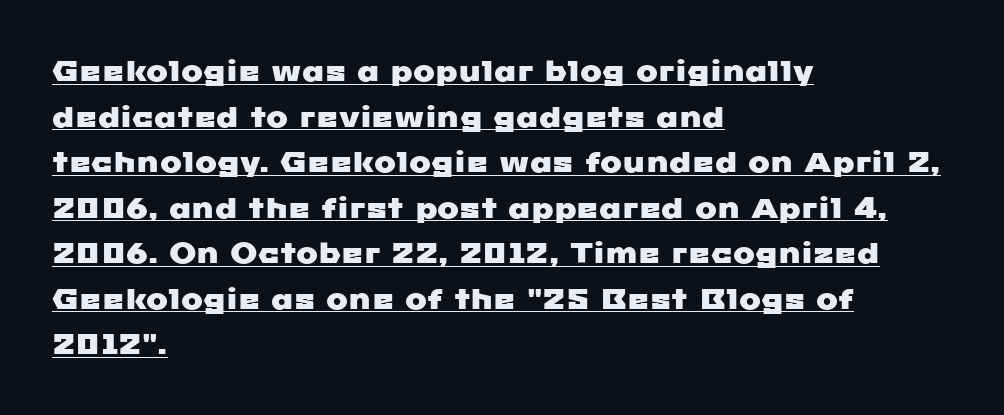
The image shows 29 px wide sans-serif type; set left-aligned, normal line spacing (1.57x), normal letter spacing, underlined; low stroke contrast and a medium x-height.
